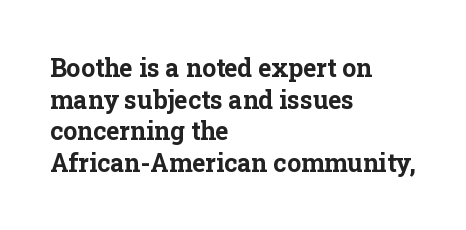
The image shows 25 px bold type, upright; set left-aligned, normal line spacing (1.27x), normal letter spacing, not underlined.
